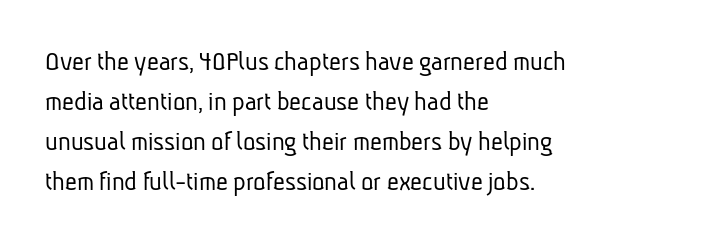
The image shows 29 px light, condensed sans-serif type; set left-aligned, normal line spacing (1.38x), normal letter spacing, not underlined; low stroke contrast and a medium x-height.
